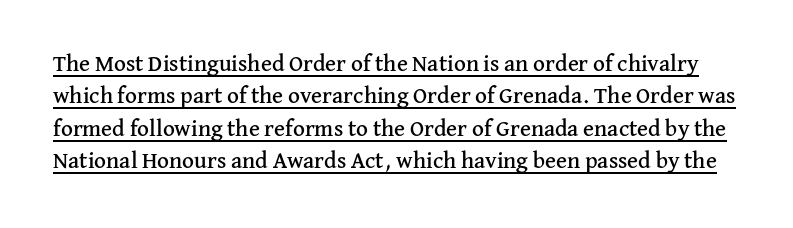
The image shows 23 px text type, upright; set normal line spacing (1.41x), normal letter spacing, underlined.
